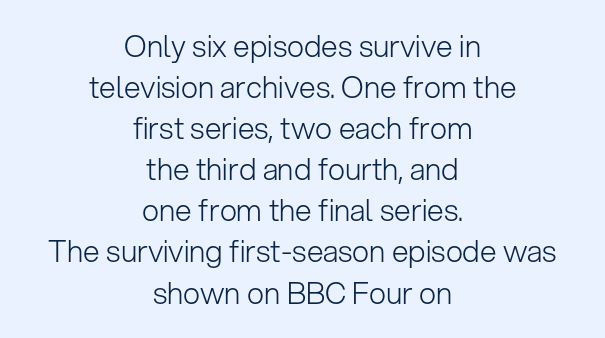
{"serif": "no", "italic": "no", "bold": "no", "weight": "light", "width": "normal", "stroke_contrast": "low", "x_height": "medium", "monospaced": "no", "underline": "no", "align": "center", "line_spacing": "normal", "line_spacing_ratio": 1.37, "letter_spacing": "normal", "letter_spacing_em": 0.0, "glyph_px": 30}
